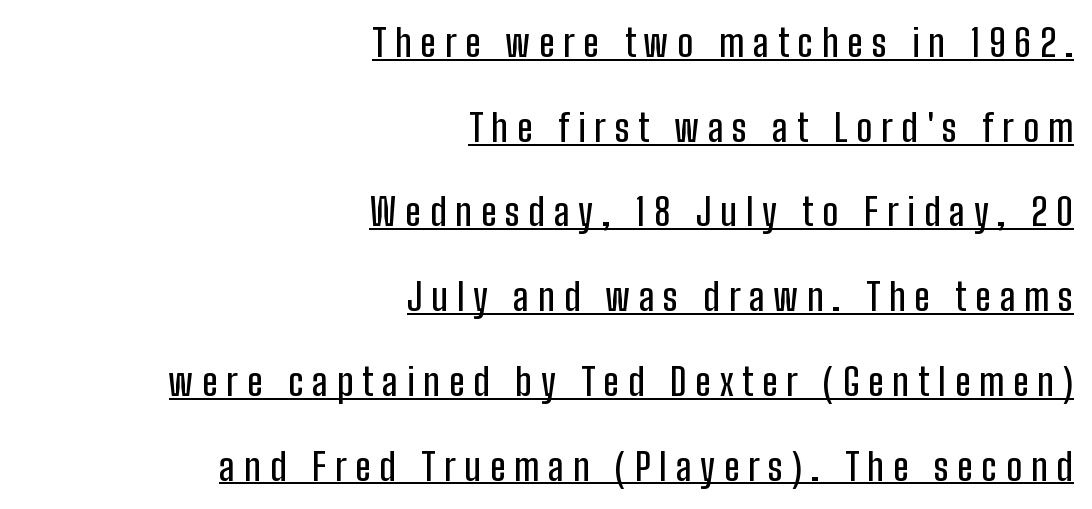
Each word looks stretched out because of the extra space between its letters. Nothing sits at the stroke ends, so this counts as sans-serif. Horizontally, the lines are justified to the trailing edge only. Is there an underline? Yes — a line sits under the letters.
